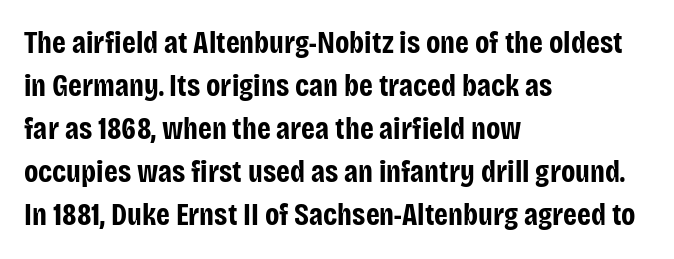
The image shows 31 px bold, condensed sans-serif type, upright; set left-aligned, normal line spacing (1.39x), normal letter spacing, not underlined; low stroke contrast and a large x-height.
